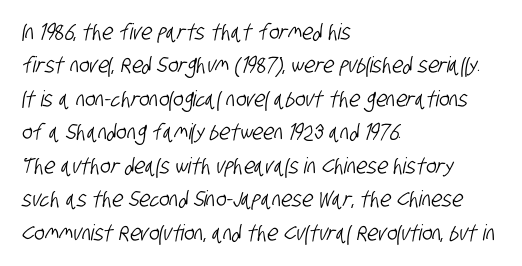
The image shows 22 px text type; set left-aligned, normal line spacing (1.52x), normal letter spacing, not underlined.
